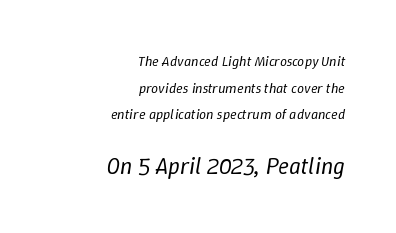
Just letters on the line, the space beneath them empty. The passage is arranged like a letterhead date or caption credit — flush right. Look at the tracking — it's just the regular setting, nothing added. Tall strokes in this sample are angled rather than plumb.
